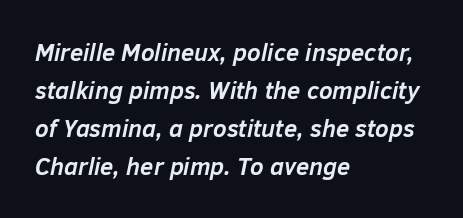
{"italic": "yes", "lean": "right", "slant_degrees": 12, "bold": "yes", "underline": "no", "align": "left", "line_spacing": "normal", "line_spacing_ratio": 1.59, "letter_spacing": "normal", "letter_spacing_em": 0.0, "glyph_px": 24}
